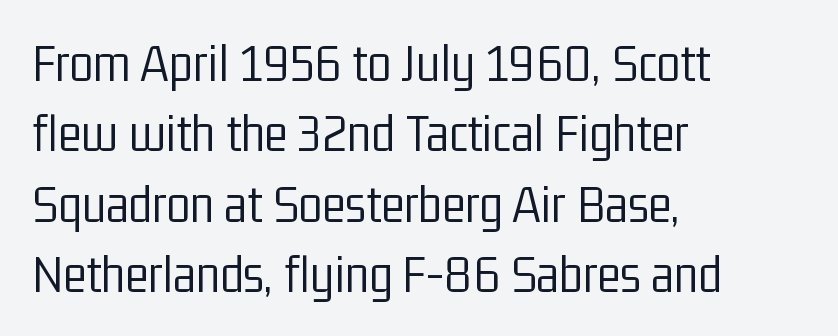
The image shows 55 px light, condensed sans-serif type, upright; set left-aligned, normal line spacing (1.28x), normal letter spacing, not underlined; low stroke contrast and a medium x-height.
